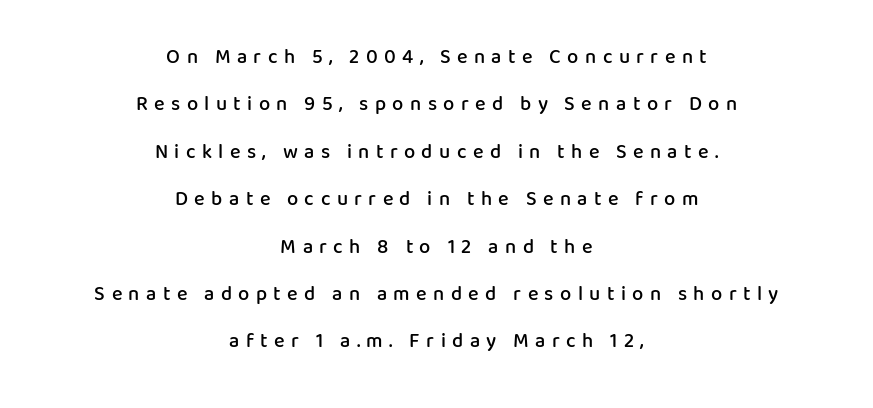
Plain, unruled lines of type. Reading down the block, each line starts at a different indent, mirrored at its end. A typesetter would call this heavily tracked-out type. Ascenders rise straight up at ninety degrees. A semibold gives these letters moderate extra thickness, short of bold.
